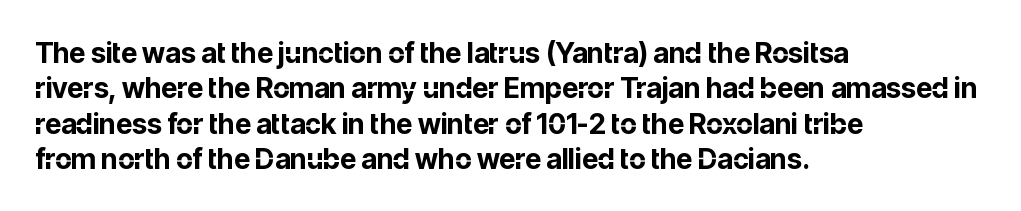
Q: Is the text bold? A: Yes.
Q: Is the text italic (slanted)? A: No, it is upright.
Q: Is the typeface a serif or a sans-serif typeface? A: Sans-serif.
Q: Is the text underlined? A: No.
Q: How is the paragraph aligned? A: Left-aligned.
Q: Is the spacing between letters normal or unusually wide? A: Normal.
Q: Is the spacing between lines tight, normal or loose? A: Normal.
Q: Width (condensed, normal, or wide)? A: Normal.
Q: Stroke contrast? A: Low.
Q: x-height? A: Medium.
Q: Monospaced? A: No.
